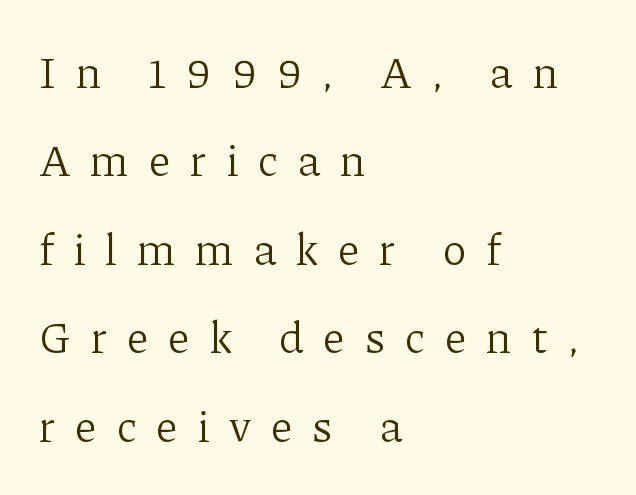
{"serif": "yes", "italic": "no", "bold": "no", "weight": "light", "width": "normal", "stroke_contrast": "low", "x_height": "medium", "monospaced": "no", "underline": "no", "align": "left", "line_spacing": "loose", "line_spacing_ratio": 2.01, "letter_spacing": "wide", "letter_spacing_em": 0.44, "glyph_px": 44}
